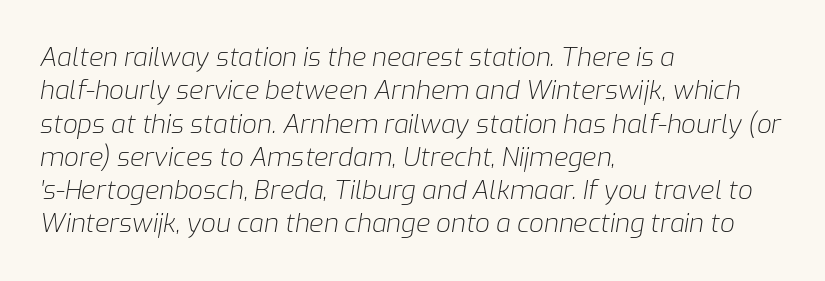
{"italic": "yes", "lean": "right", "slant_degrees": 9, "bold": "no", "underline": "no", "align": "left", "line_spacing": "normal", "line_spacing_ratio": 1.28, "letter_spacing": "normal", "letter_spacing_em": 0.0, "glyph_px": 26}
